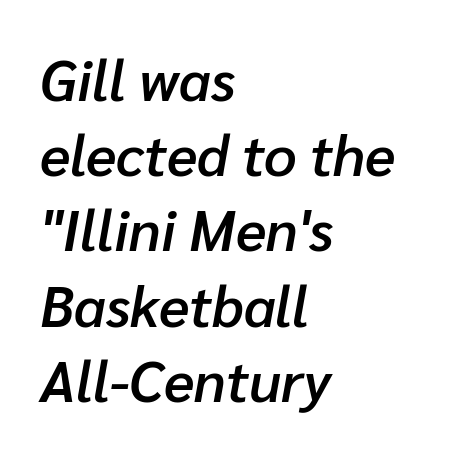
The line-height multiplier appears to be the usual default. It's the slanting kind of type. Each glyph is drawn with semibold strokes, heavier than normal yet not fully bold. Bare-footed words on every line.
